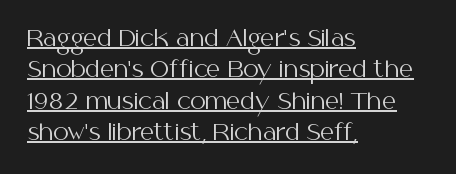
{"italic": "no", "bold": "no", "underline": "yes", "align": "left", "line_spacing": "normal", "line_spacing_ratio": 1.43, "letter_spacing": "normal", "letter_spacing_em": 0.0, "glyph_px": 22}
